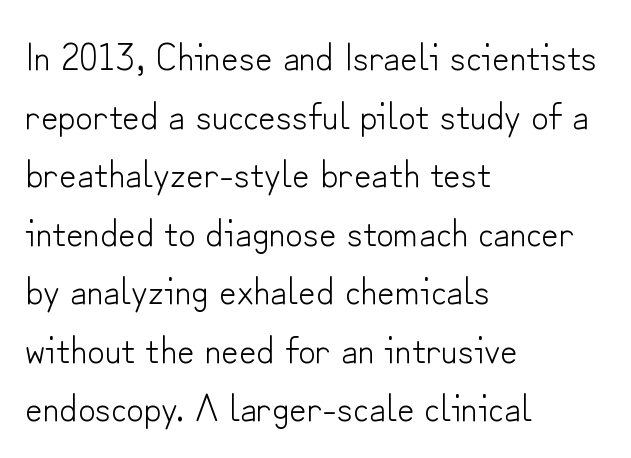
Q: Is the text bold? A: No.
Q: Is the text italic (slanted)? A: No, it is upright.
Q: Is the typeface a serif or a sans-serif typeface? A: Sans-serif.
Q: Is the text underlined? A: No.
Q: How is the paragraph aligned? A: Left-aligned.
Q: Is the spacing between letters normal or unusually wide? A: Normal.
Q: Is the spacing between lines tight, normal or loose? A: Normal.
Q: Width (condensed, normal, or wide)? A: Normal.
Q: Stroke contrast? A: Low.
Q: x-height? A: Small.
Q: Monospaced? A: No.
